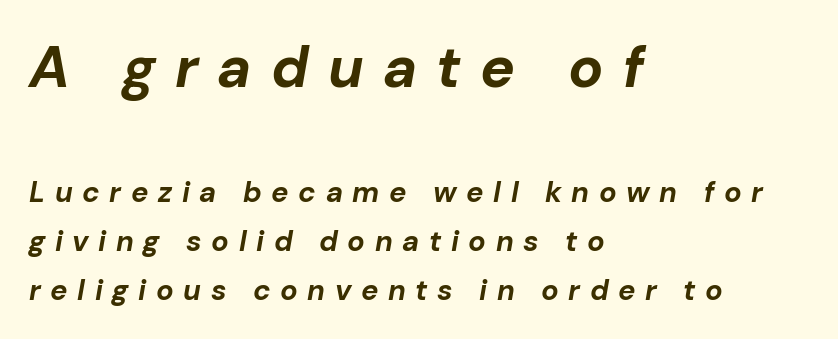
The image shows 58 px bold type, italic (leaning right); set left-aligned, normal line spacing (1.69x), unusually wide letter spacing (+0.33 em), not underlined; the first (top) block is 2.0x larger; low stroke contrast and a medium x-height.
